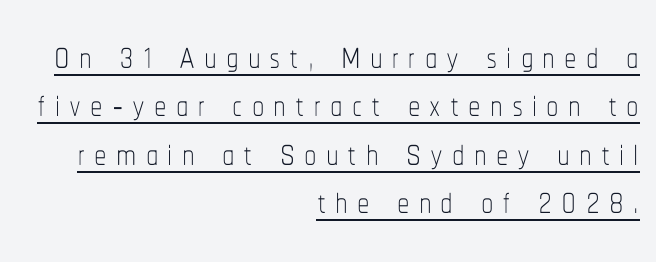
{"italic": "no", "bold": "no", "weight": "thin", "width": "condensed", "stroke_contrast": "low", "x_height": "medium", "monospaced": "no", "underline": "yes", "align": "right", "line_spacing": "tight", "line_spacing_ratio": 0.97, "glyph_px": 50}
